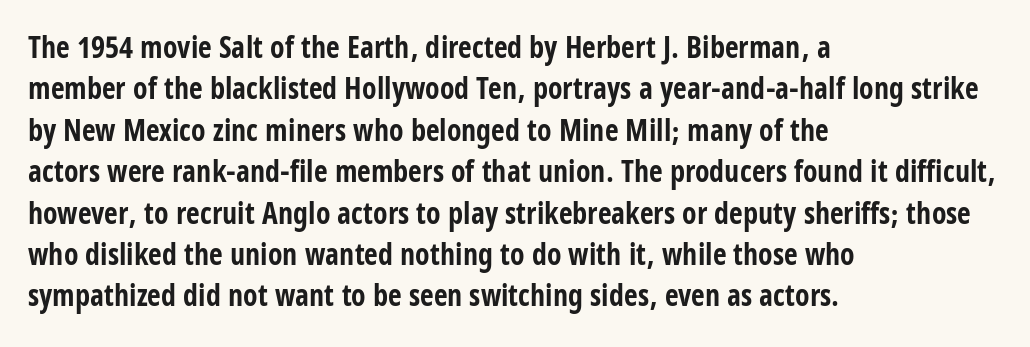
The image shows 30 px bold, condensed sans-serif type, upright; set left-aligned, normal line spacing (1.38x), normal letter spacing, not underlined; low stroke contrast and a large x-height.
